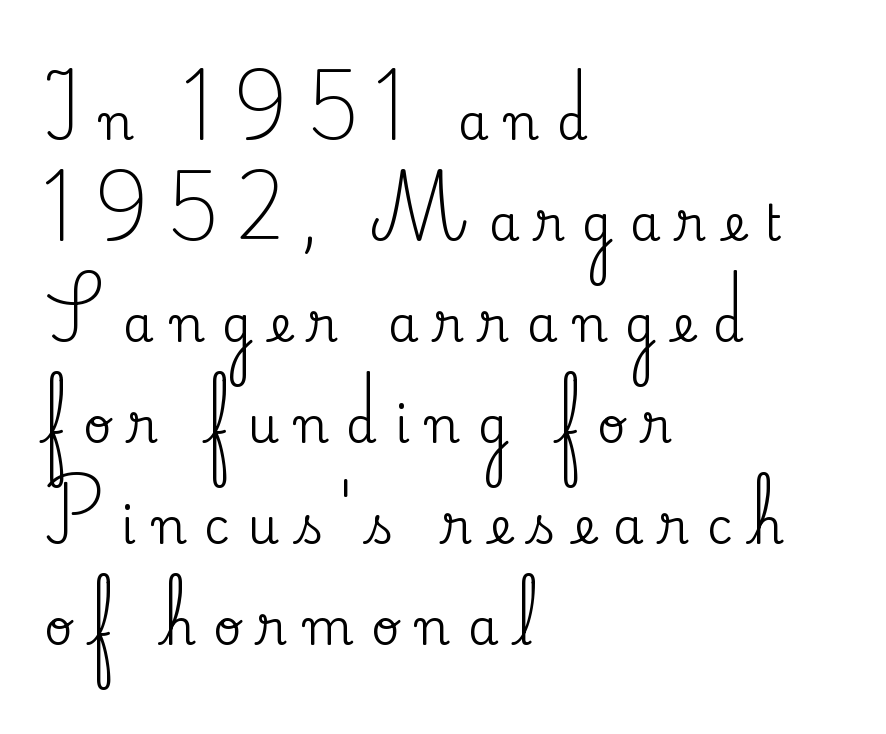
Italic: no, the glyphs are upright roman. Short note: letters widely spaced. This sample is left-justified, so line endings fall wherever the words run out. Varying glyph widths throughout — classic text-font behaviour. Lines of text with bare space underneath. Font category for this specimen: serif.
